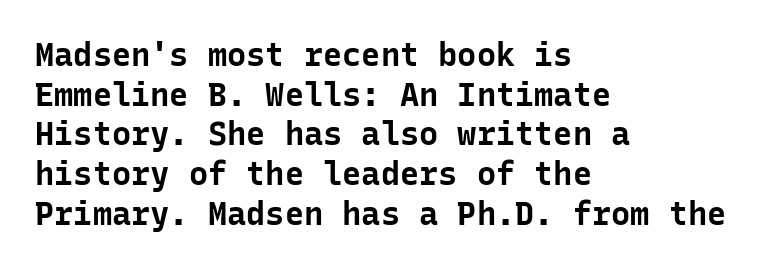
The image shows 32 px bold sans-serif type, upright, monospaced; set left-aligned, line spacing 1.24x, normal letter spacing, not underlined; low stroke contrast and a medium x-height.
